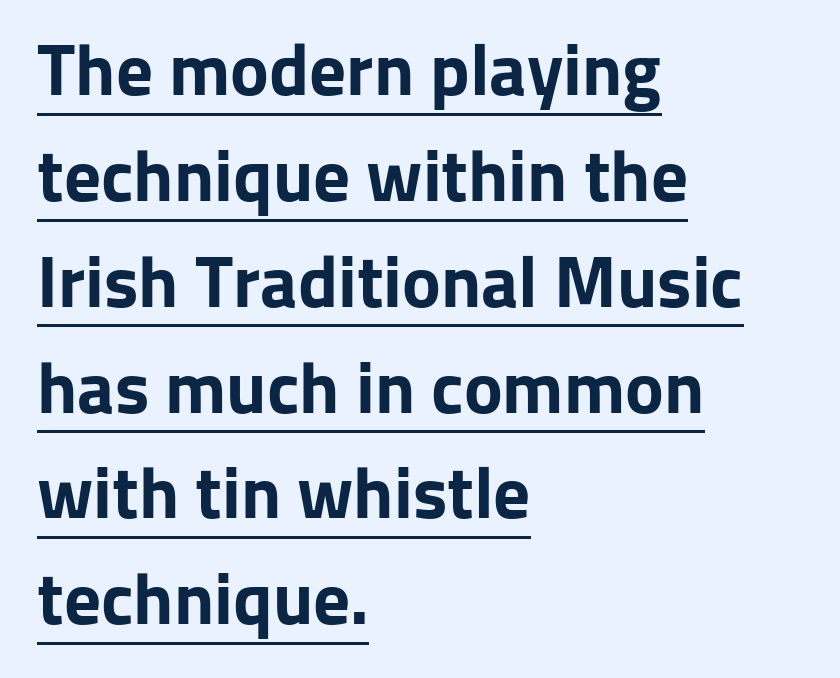
Q: Is the text bold? A: Yes.
Q: Is the text italic (slanted)? A: No, it is upright.
Q: Is the typeface a serif or a sans-serif typeface? A: Sans-serif.
Q: Is the text underlined? A: Yes.
Q: How is the paragraph aligned? A: Left-aligned.
Q: Is the spacing between letters normal or unusually wide? A: Normal.
Q: Is the spacing between lines tight, normal or loose? A: Normal.
Q: Width (condensed, normal, or wide)? A: Normal.
Q: Stroke contrast? A: Low.
Q: x-height? A: Medium.
Q: Monospaced? A: No.
